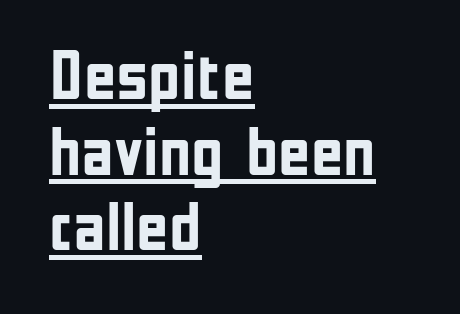
The image shows 70 px semibold, condensed sans-serif type, upright; set left-aligned, tight line spacing (1.08x), normal letter spacing, underlined; low stroke contrast and a medium x-height.
